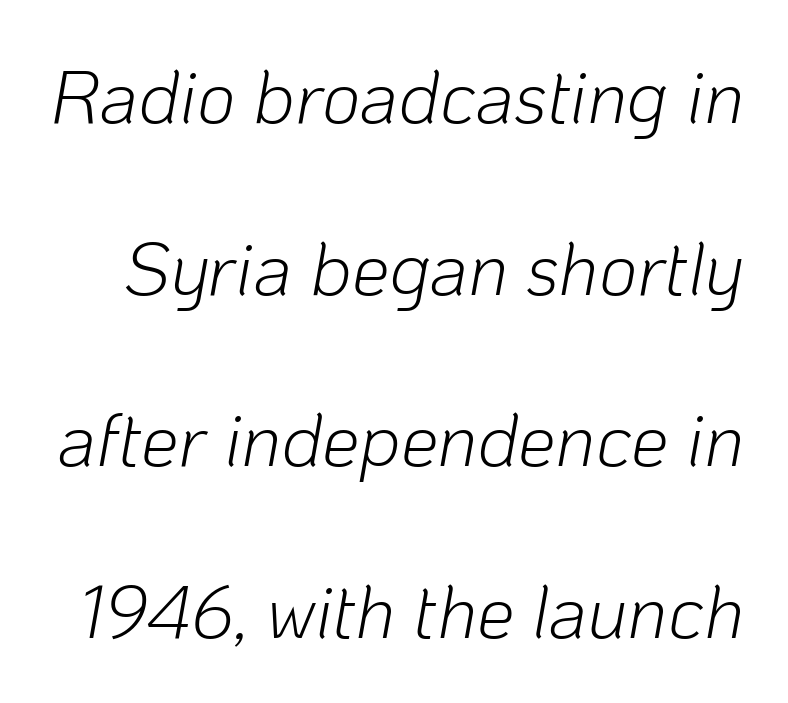
Is the letter spacing exaggerated? No — it looks like the ordinary default. Notice the wide empty band between every row — that's loose leading. Unbolded letterforms with no extra heft. Yep, that's italic — everything's leaning. The passage shown is typed in a proportional face where columns would drift. Only glyphs here, with clear space below each row.
